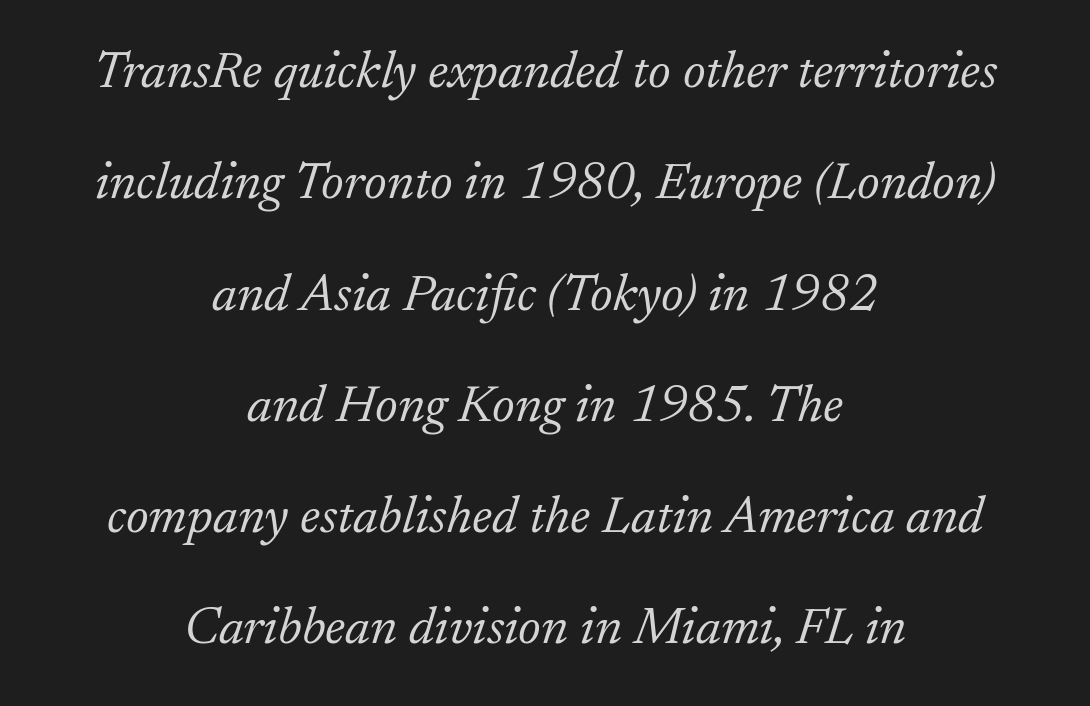
The image shows 52 px light serif type, italic (leaning right); set centered, loose line spacing (2.14x), normal letter spacing, not underlined; low stroke contrast and a small x-height.
